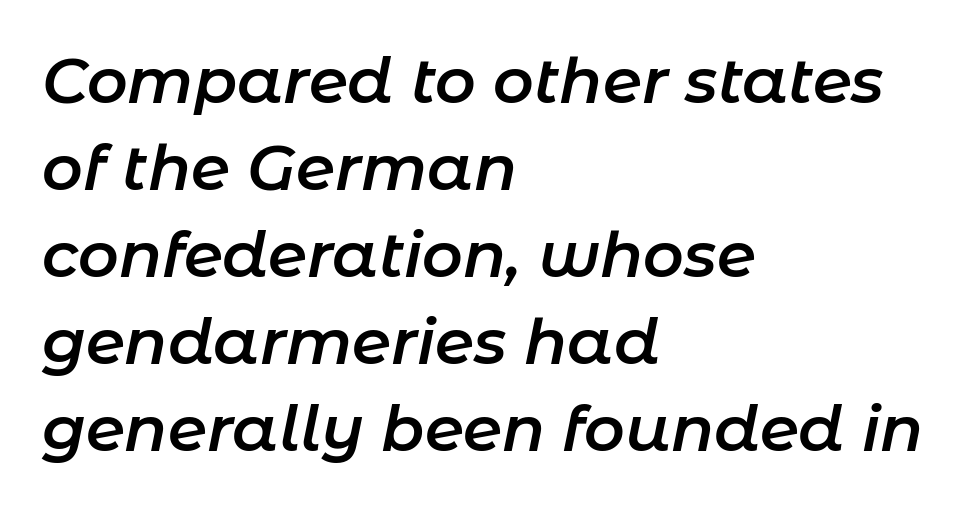
{"italic": "yes", "lean": "right", "slant_degrees": 11, "bold": "semi", "weight": "semibold", "width": "normal", "stroke_contrast": "low", "x_height": "medium", "monospaced": "no", "underline": "no", "align": "left", "line_spacing": "normal", "line_spacing_ratio": 1.38, "letter_spacing": "normal", "letter_spacing_em": 0.0, "glyph_px": 63}
